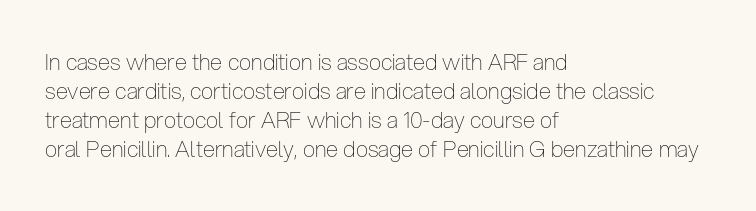
Tall strokes in this sample are plumb rather than angled. The passage shown has conventional tracking throughout. Every row of glyphs begins at an identical x-position on the left. A normal amount of white space separates one row of letters from the next. Type without underlining.
